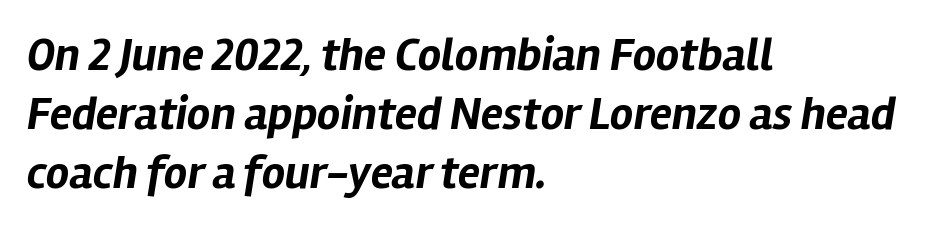
Q: Is the text bold? A: Yes.
Q: Is the text italic (slanted)? A: Yes, it leans right by about 12 degrees.
Q: Is the text underlined? A: No.
Q: How is the paragraph aligned? A: Left-aligned.
Q: Is the spacing between letters normal or unusually wide? A: Normal.
Q: Is the spacing between lines tight, normal or loose? A: Normal.
Q: Width (condensed, normal, or wide)? A: Normal.
Q: Stroke contrast? A: Low.
Q: x-height? A: Medium.
Q: Monospaced? A: No.
